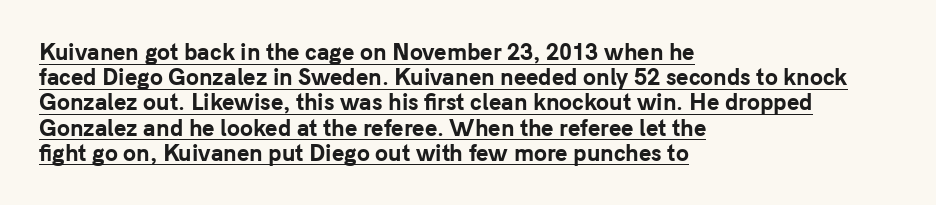
{"italic": "no", "bold": "yes", "underline": "yes", "align": "left", "line_spacing_ratio": 1.2, "letter_spacing": "normal", "letter_spacing_em": 0.0, "glyph_px": 21}
